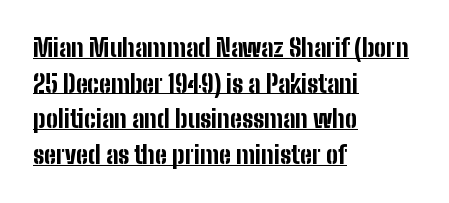
Q: Is the text bold? A: Yes.
Q: Is the text italic (slanted)? A: No, it is upright.
Q: Is the text underlined? A: Yes.
Q: How is the paragraph aligned? A: Left-aligned.
Q: Is the spacing between letters normal or unusually wide? A: Normal.
Q: Is the spacing between lines tight, normal or loose? A: Normal.
